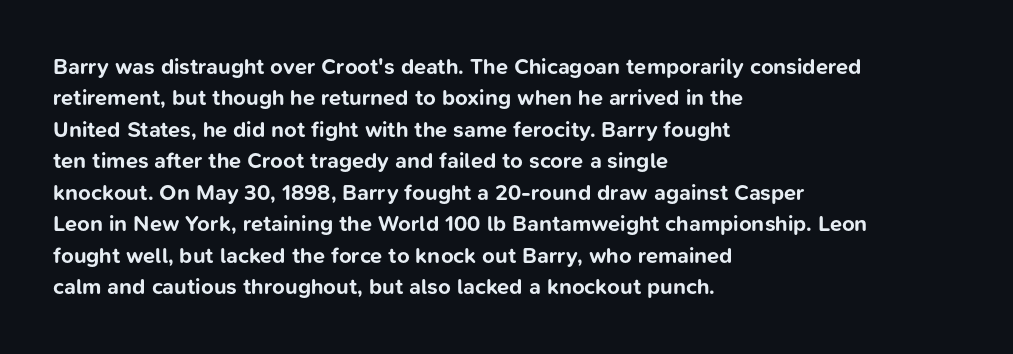
{"italic": "no", "bold": "yes", "underline": "no", "align": "left", "line_spacing": "normal", "line_spacing_ratio": 1.43, "letter_spacing": "normal", "letter_spacing_em": 0.0, "glyph_px": 22}
